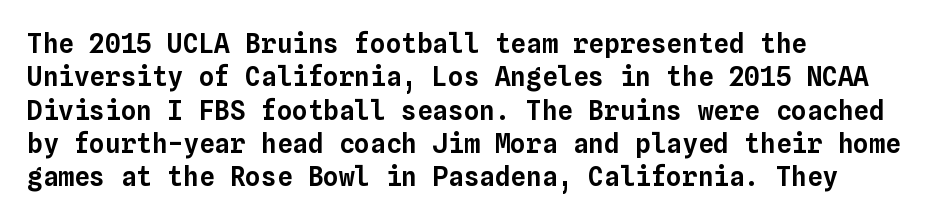
Beneath every word, the page is bare. Evenly set lines give the paragraph a standard silhouette. The compositor pushed each line to the left boundary. Spacing between characters is what you'd get straight out of the box. When letters stand straight like this, we call the style roman or upright.
